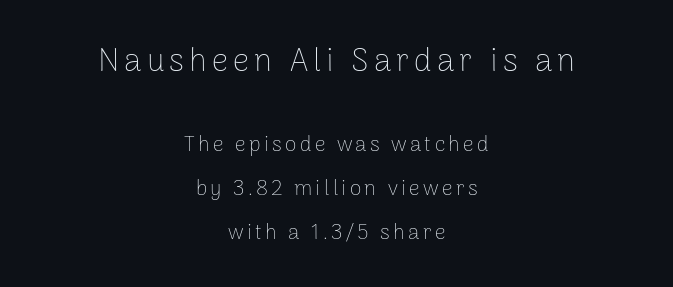
Q: Is the text bold? A: No.
Q: Is the text italic (slanted)? A: No, it is upright.
Q: Is the typeface a serif or a sans-serif typeface? A: Sans-serif.
Q: Is the text underlined? A: No.
Q: How is the paragraph aligned? A: Centered.
Q: Is the spacing between lines tight, normal or loose? A: Loose.
Q: Which block of text is set in a larger size, the first (top) or the second (bottom)? A: The first (top) one.
Q: Width (condensed, normal, or wide)? A: Normal.
Q: Stroke contrast? A: Low.
Q: x-height? A: Medium.
Q: Monospaced? A: No.
